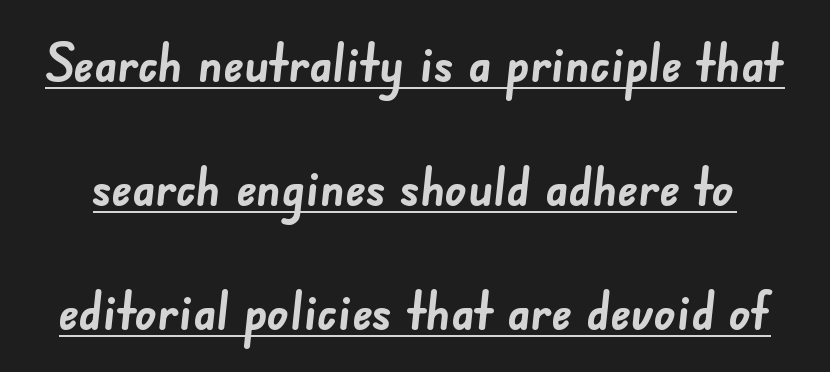
Regarding serifs, this sample does without them. Successive baselines arrive slowly, with a big drop between each. A typesetter would call this proportional, since set widths differ per character. How are the letters spaced? Ordinarily, with no added tracking. How heavy is the stroke? Heavy — this is a bold. Each line of the rendering has a horizontal stroke beneath the glyphs.
